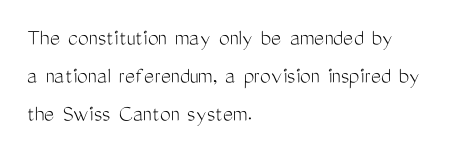
The image shows 24 px text type, upright; set left-aligned, normal line spacing (1.59x), normal letter spacing, not underlined.
